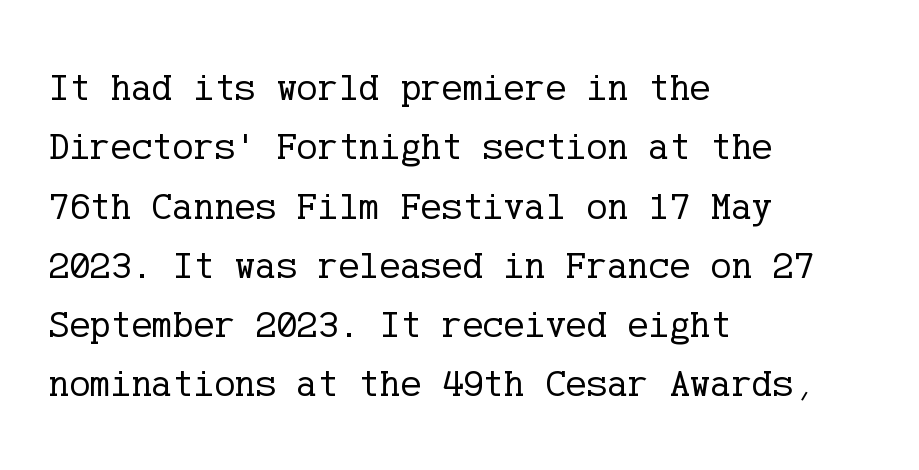
{"serif": "yes", "italic": "no", "bold": "no", "weight": "regular", "width": "normal", "stroke_contrast": "low", "x_height": "medium", "underline": "no", "align": "left", "line_spacing": "normal", "line_spacing_ratio": 1.52, "letter_spacing": "normal", "letter_spacing_em": 0.0, "glyph_px": 39}
